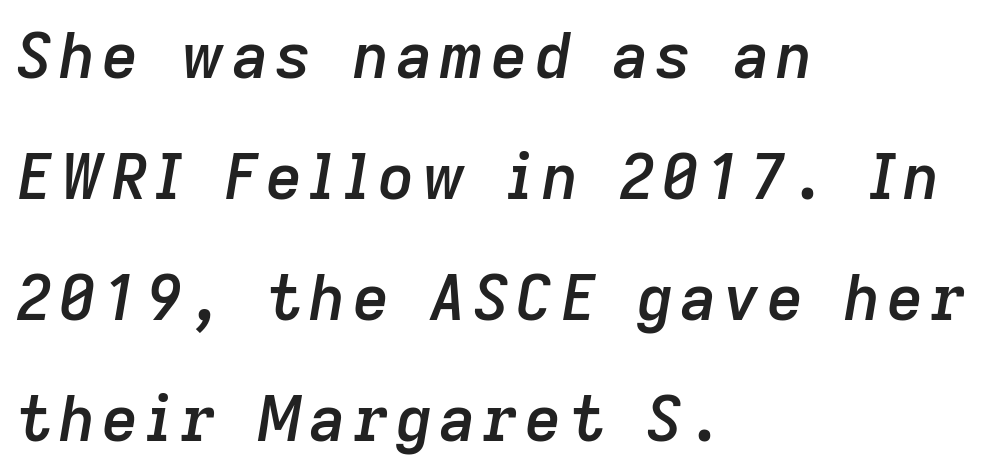
The image shows 63 px semibold type, italic (leaning right); set left-aligned, loose line spacing (1.92x), not underlined; low stroke contrast and a medium x-height.
